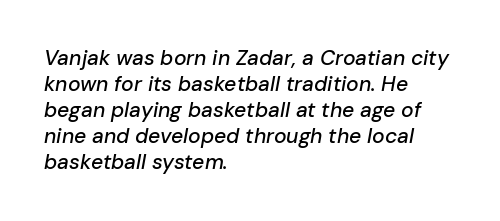
{"italic": "yes", "lean": "right", "slant_degrees": 10, "underline": "no", "align": "left", "line_spacing_ratio": 1.24, "letter_spacing": "normal", "letter_spacing_em": 0.0, "glyph_px": 21}
